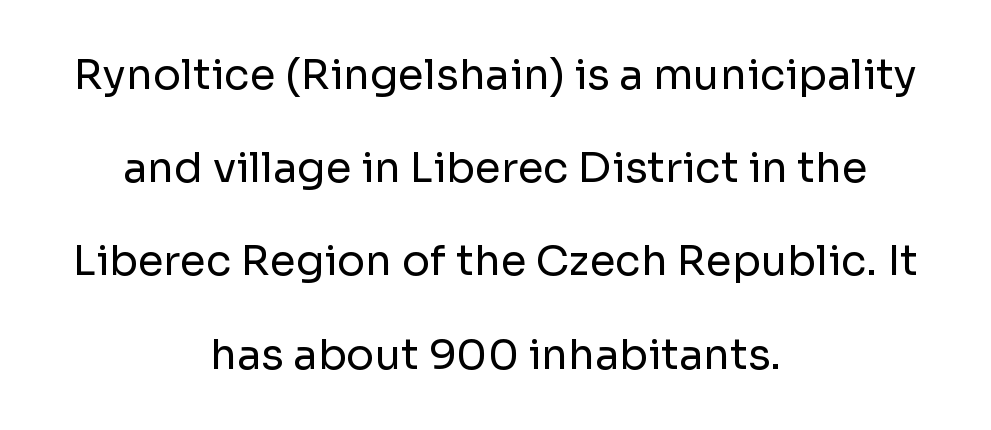
In terms of leading, this rendering errs on the spacious side. The typesetting does not lean heavy: it is not bold. Do the characters align in a grid? No, the font is proportional. You can tell it's not italic because the verticals are truly vertical. One-word summary of the alignment: center. The typeface chosen for these lines omits serifs.
